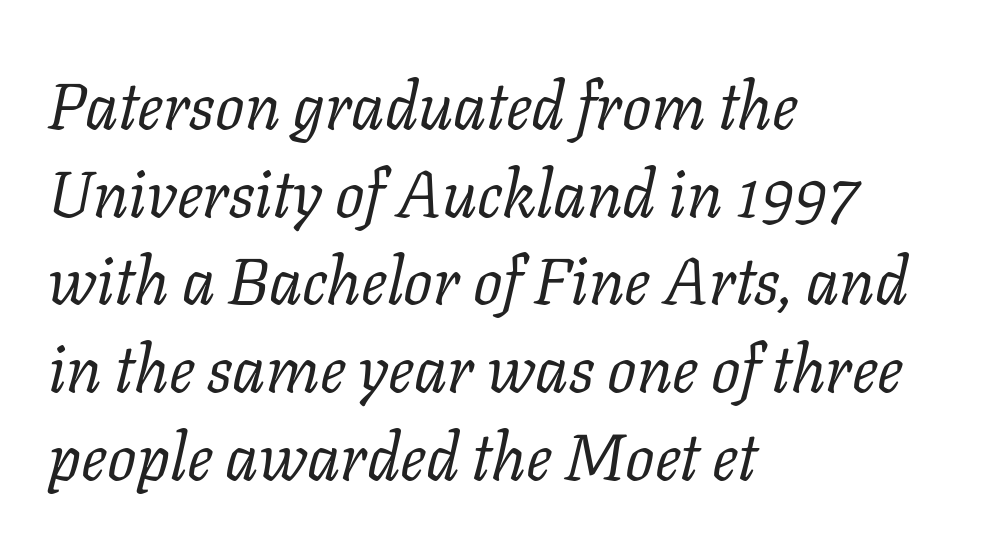
The image shows 65 px regular-weight serif type, italic (leaning right); set left-aligned, normal line spacing (1.35x), normal letter spacing, not underlined; low stroke contrast and a medium x-height.
